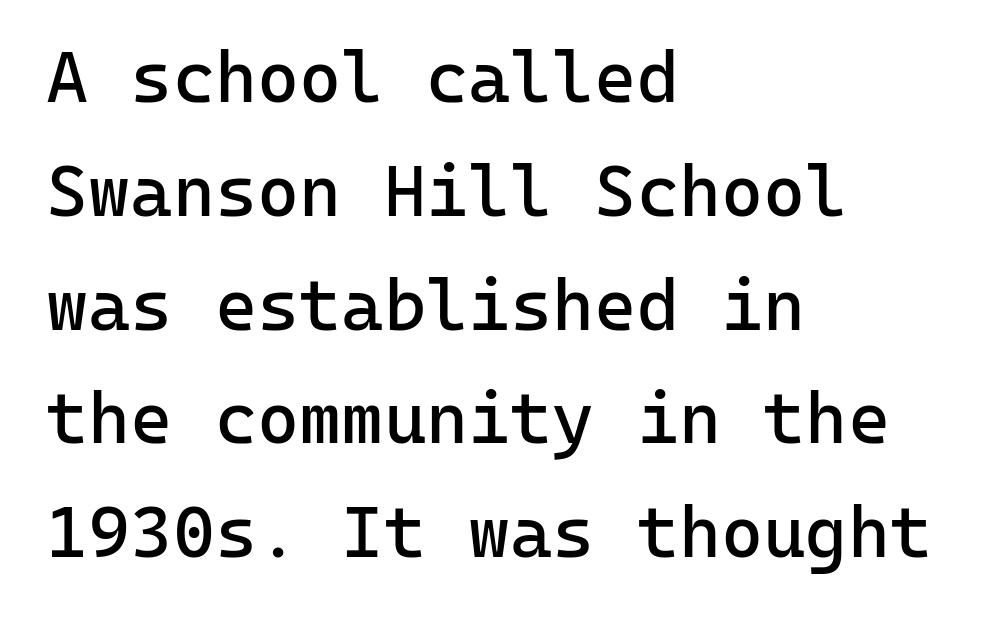
{"serif": "no", "italic": "no", "bold": "no", "weight": "regular", "width": "normal", "stroke_contrast": "low", "x_height": "medium", "monospaced": "yes", "underline": "no", "align": "left", "line_spacing": "normal", "line_spacing_ratio": 1.58, "letter_spacing": "normal", "letter_spacing_em": 0.0, "glyph_px": 72}
